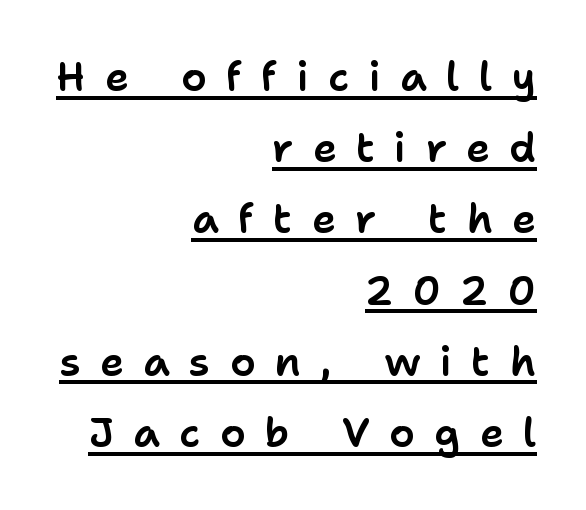
Q: Is the text italic (slanted)? A: No, it is upright.
Q: Is the typeface a serif or a sans-serif typeface? A: Sans-serif.
Q: Is the text underlined? A: Yes.
Q: How is the paragraph aligned? A: Right-aligned.
Q: Is the spacing between letters normal or unusually wide? A: Unusually wide.
Q: Width (condensed, normal, or wide)? A: Normal.
Q: Stroke contrast? A: Low.
Q: x-height? A: Medium.
Q: Monospaced? A: No.
